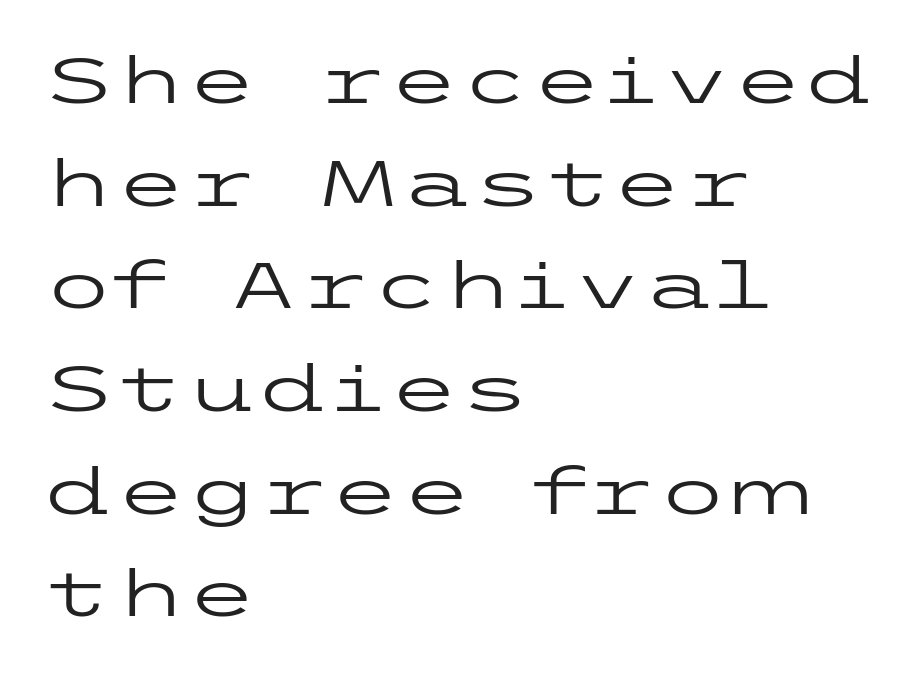
No extra ink here — the face is not bold. Reading down the block, your eye returns to a fixed left position each line. You can tell from the bare stems that sans-serif type was used. Honestly, the row spacing looks completely unremarkable.
